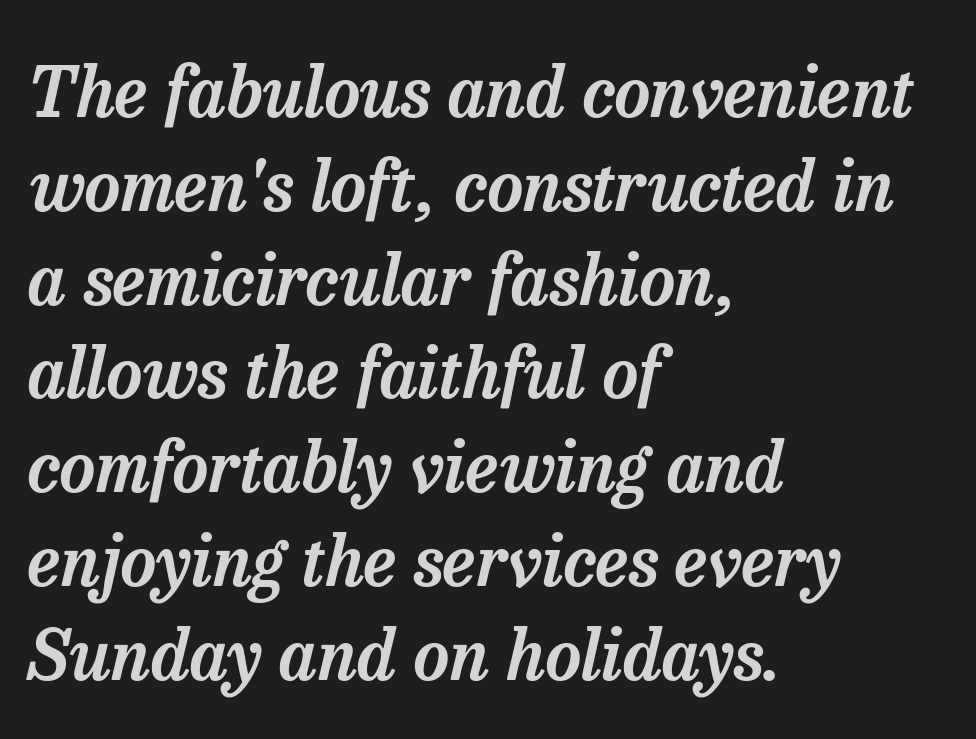
Varying glyph widths throughout — classic text-font behaviour. Is the block centered? No — it sits flush against the left margin. The horizontal fit of the characters is conventional and even. Glance below the letters and you will spot only blank space.
